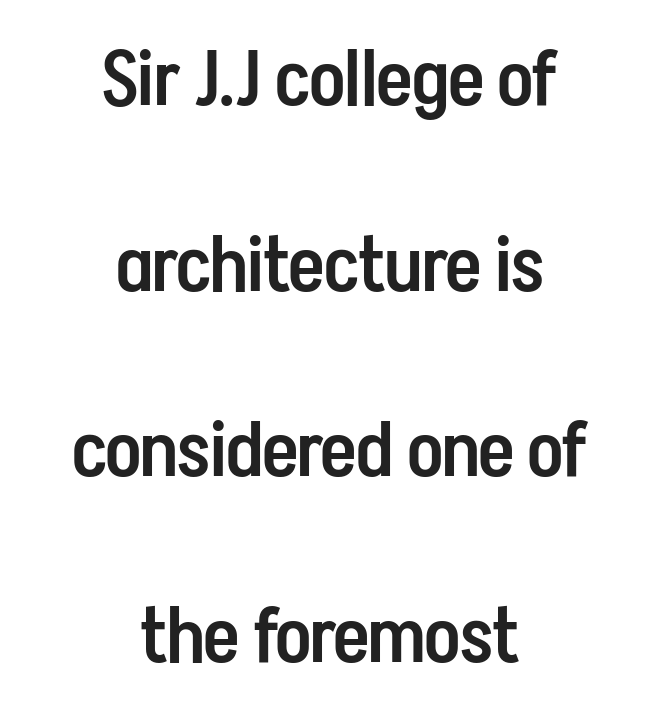
{"serif": "no", "italic": "no", "bold": "semi", "weight": "semibold", "width": "condensed", "stroke_contrast": "low", "x_height": "medium", "monospaced": "no", "underline": "no", "align": "center", "line_spacing": "loose", "line_spacing_ratio": 2.41, "letter_spacing": "normal", "letter_spacing_em": 0.0, "glyph_px": 77}
